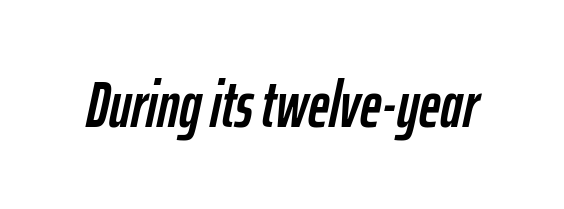
This sample uses an oblique cut, with every glyph tilted off the vertical. The letterforms sit shoulder to shoulder at normal distance. A typesetter would call this proportional, since set widths differ per character. The space directly below the letters is spotless.
